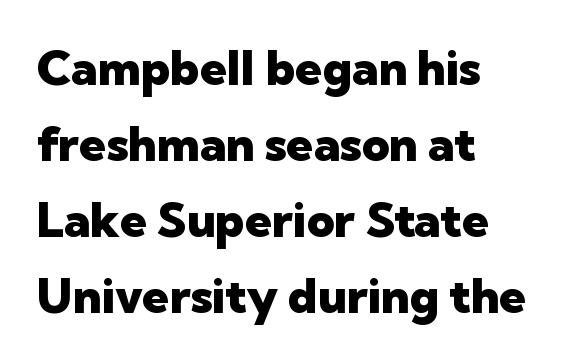
{"serif": "no", "italic": "no", "bold": "yes", "weight": "heavy", "width": "normal", "stroke_contrast": "low", "x_height": "medium", "monospaced": "no", "underline": "no", "align": "left", "line_spacing": "normal", "line_spacing_ratio": 1.58, "letter_spacing": "normal", "letter_spacing_em": 0.0, "glyph_px": 48}
